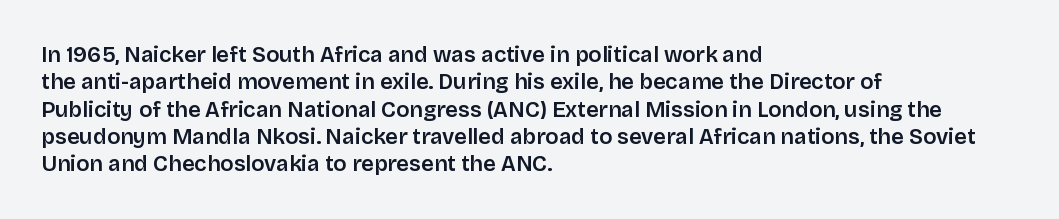
Q: Is the text italic (slanted)? A: No, it is upright.
Q: Is the text underlined? A: No.
Q: How is the paragraph aligned? A: Left-aligned.
Q: Is the spacing between letters normal or unusually wide? A: Normal.
